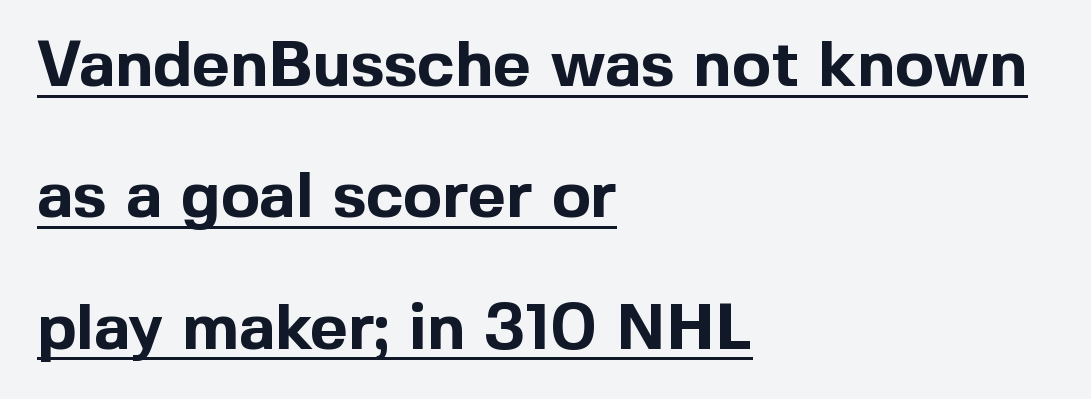
Nope, not italic — everything's standing straight. The typeface chosen for these lines omits serifs. Is this a fixed-width face? No — the glyphs have proportional, varying widths. Look at the stroke-to-counter ratio: heavy, a bold.
